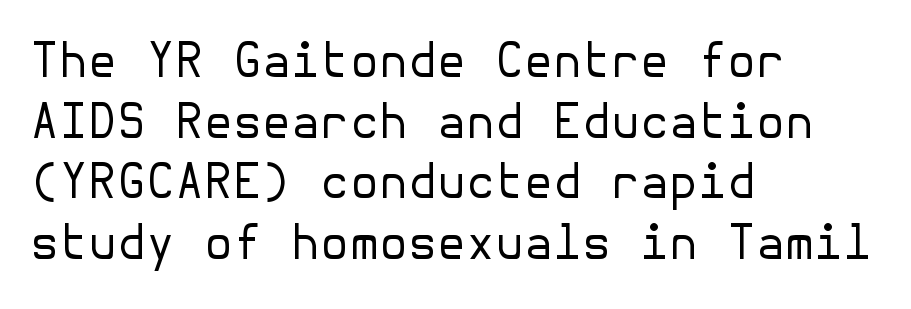
The image shows 47 px regular-weight sans-serif type, upright; set left-aligned, normal line spacing (1.29x), normal letter spacing, not underlined; low stroke contrast and a medium x-height.
